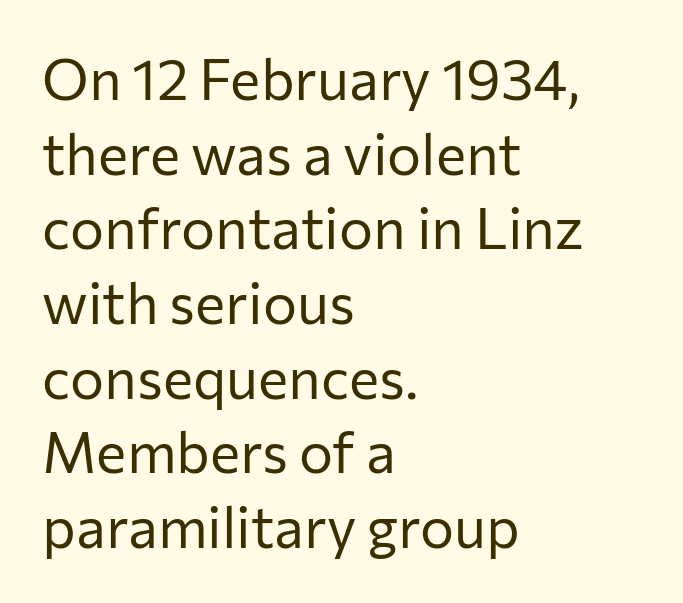
Q: Is the text bold? A: No.
Q: Is the text italic (slanted)? A: No, it is upright.
Q: Is the typeface a serif or a sans-serif typeface? A: Sans-serif.
Q: Is the text underlined? A: No.
Q: How is the paragraph aligned? A: Left-aligned.
Q: Is the spacing between letters normal or unusually wide? A: Normal.
Q: Is the spacing between lines tight, normal or loose? A: Normal.
Q: Width (condensed, normal, or wide)? A: Normal.
Q: Stroke contrast? A: Low.
Q: x-height? A: Medium.
Q: Monospaced? A: No.
